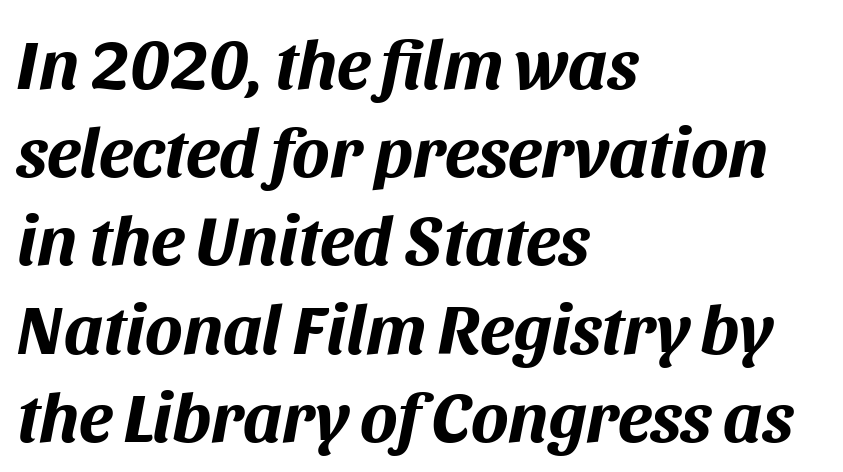
The image shows 70 px bold type, italic (leaning right); set left-aligned, normal line spacing (1.26x), normal letter spacing, not underlined; medium stroke contrast and a large x-height.
